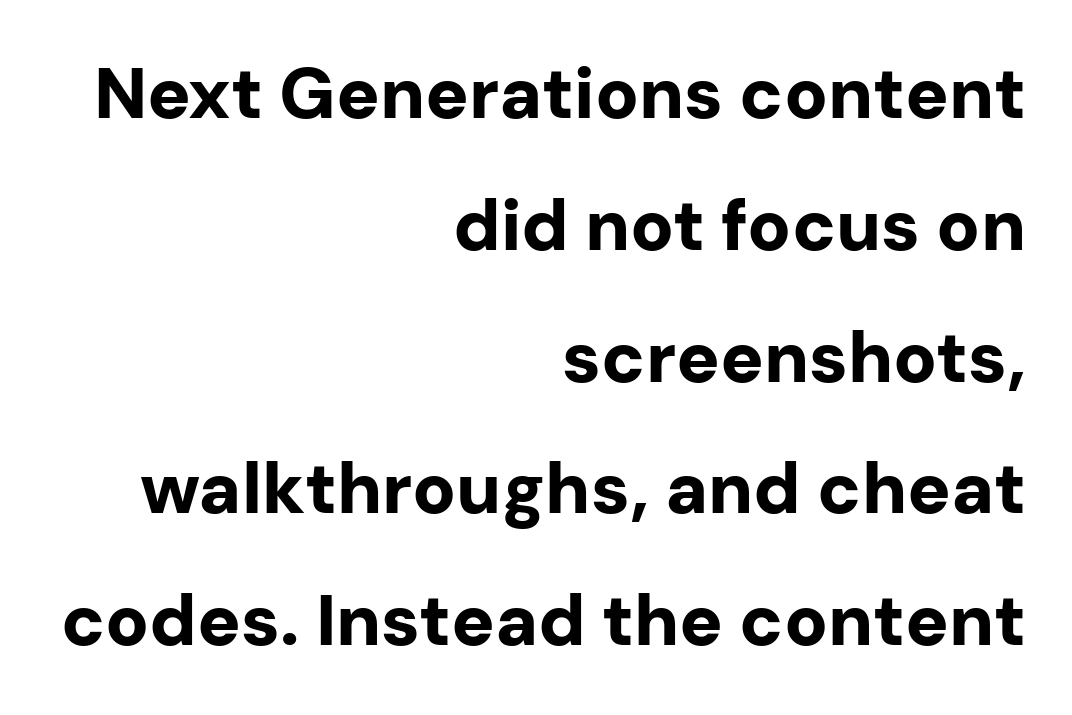
The image shows 72 px bold sans-serif type, upright; set right-aligned, line spacing 1.83x, normal letter spacing, not underlined; low stroke contrast and a medium x-height.
